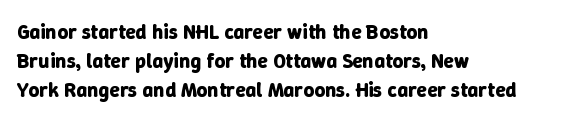
Q: Is the text bold? A: Yes.
Q: Is the text italic (slanted)? A: No, it is upright.
Q: Is the text underlined? A: No.
Q: How is the paragraph aligned? A: Left-aligned.
Q: Is the spacing between letters normal or unusually wide? A: Normal.
Q: Is the spacing between lines tight, normal or loose? A: Normal.
